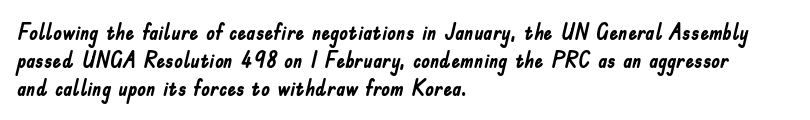
{"bold": "yes", "underline": "no", "align": "left", "line_spacing": "normal", "line_spacing_ratio": 1.28, "letter_spacing": "normal", "letter_spacing_em": 0.0, "glyph_px": 22}
